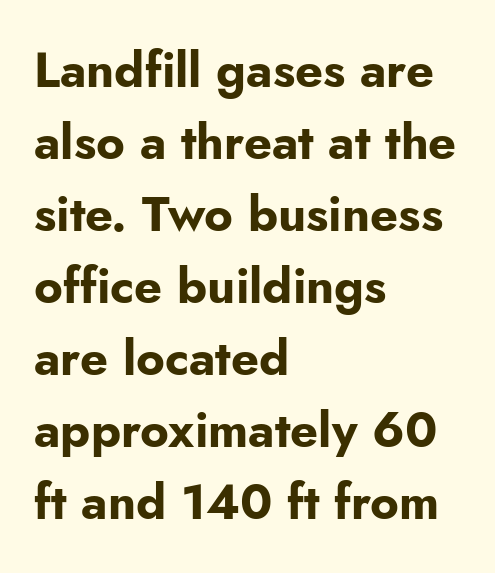
{"serif": "no", "italic": "no", "bold": "yes", "weight": "bold", "width": "normal", "stroke_contrast": "low", "x_height": "small", "monospaced": "no", "underline": "no", "align": "left", "line_spacing": "normal", "line_spacing_ratio": 1.47, "letter_spacing": "normal", "letter_spacing_em": 0.0, "glyph_px": 49}
